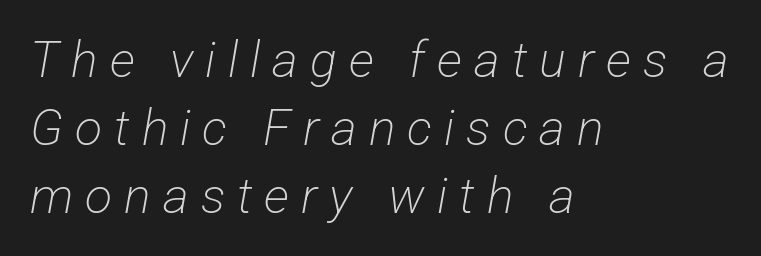
Varying glyph widths throughout — classic text-font behaviour. In CSS terms this would be text-align: left. Regarding serifs, this sample does without them. Reading down the column, the eye jumps a familiar distance to each next line.
